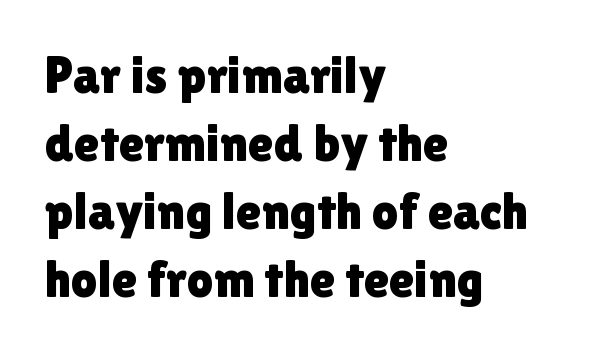
The image shows 52 px sans-serif type, upright; set left-aligned, normal line spacing (1.31x), normal letter spacing, not underlined; a medium x-height.
